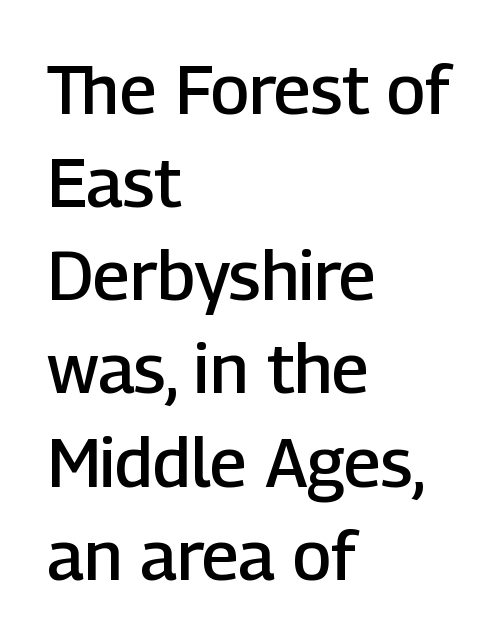
{"serif": "no", "italic": "no", "bold": "semi", "weight": "semibold", "width": "normal", "stroke_contrast": "low", "x_height": "medium", "monospaced": "no", "underline": "no", "align": "left", "line_spacing": "normal", "line_spacing_ratio": 1.35, "letter_spacing": "normal", "letter_spacing_em": 0.0, "glyph_px": 69}
